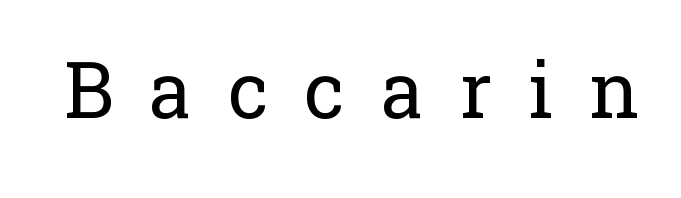
If you drew a line through each stem, it would be perfectly vertical. The letterforms stand isolated, each surrounded by extra space. The typeface has the unassuming heft of standard copy or less. The font family rendered here belongs to the serif group. Each letter keeps its own natural width here, so spacing adapts to shape.
